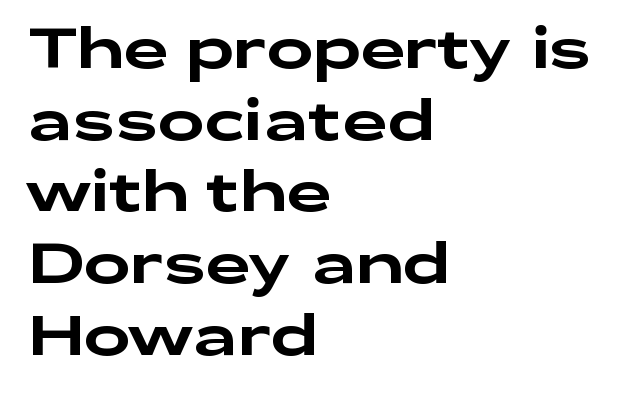
The image shows 56 px wide sans-serif type, upright; set left-aligned, normal line spacing (1.28x), normal letter spacing, not underlined; low stroke contrast and a medium x-height.
